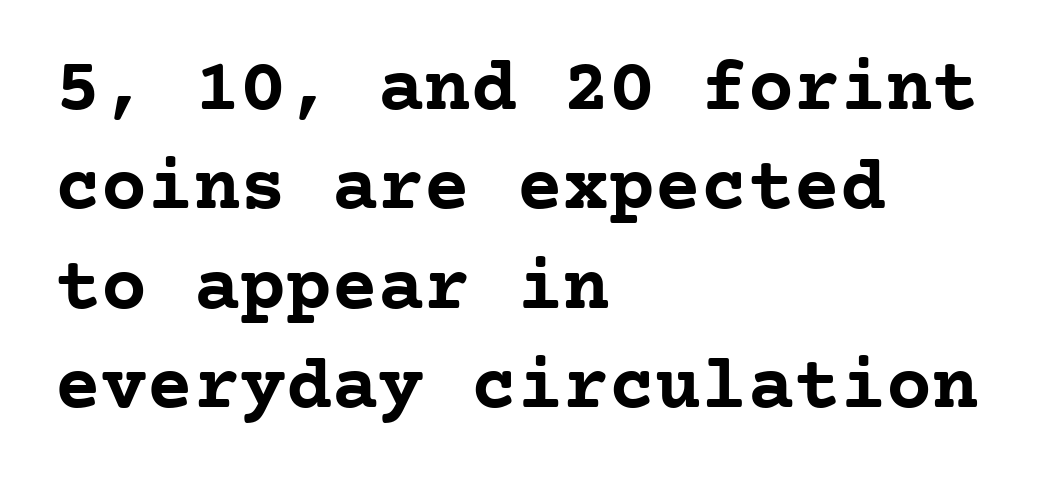
{"serif": "yes", "italic": "no", "bold": "yes", "weight": "semibold", "width": "normal", "stroke_contrast": "low", "x_height": "medium", "monospaced": "yes", "underline": "no", "align": "left", "line_spacing": "normal", "line_spacing_ratio": 1.29, "letter_spacing": "normal", "letter_spacing_em": 0.0, "glyph_px": 77}
